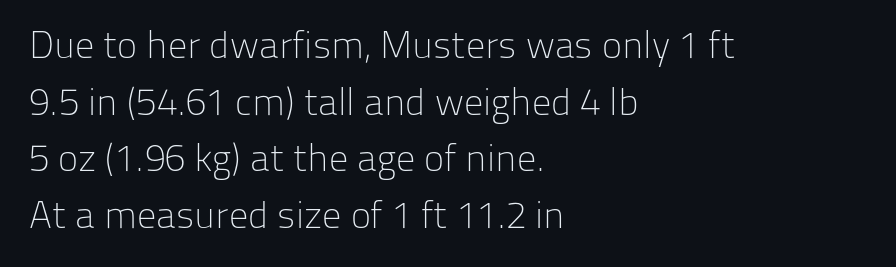
The image shows 38 px light sans-serif type, upright; set left-aligned, normal line spacing (1.49x), normal letter spacing, not underlined; low stroke contrast and a medium x-height.
